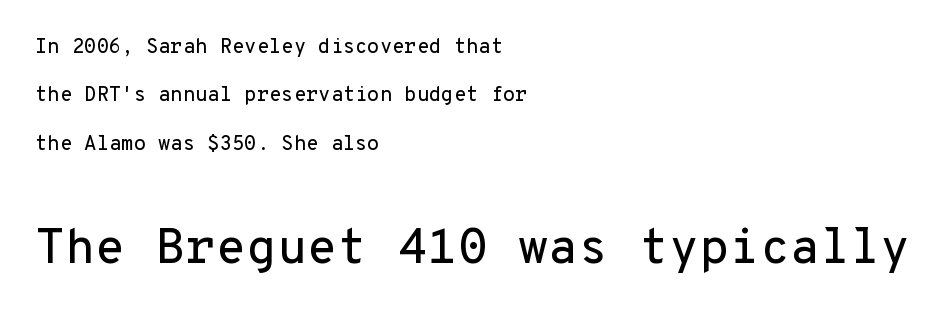
The image shows 49 px sans-serif type, upright, monospaced; set left-aligned, loose line spacing (2.42x), normal letter spacing, not underlined; the second (bottom) block is 2.45x larger; low stroke contrast and a medium x-height.
